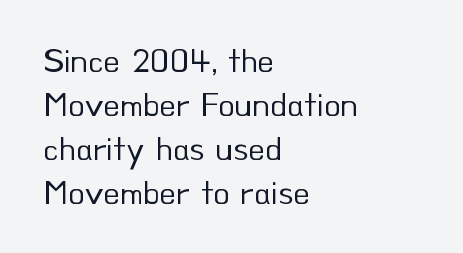
Q: Is the text bold? A: No.
Q: Is the text italic (slanted)? A: No, it is upright.
Q: Is the typeface a serif or a sans-serif typeface? A: Sans-serif.
Q: Is the text underlined? A: No.
Q: How is the paragraph aligned? A: Left-aligned.
Q: Is the spacing between letters normal or unusually wide? A: Normal.
Q: Is the spacing between lines tight, normal or loose? A: Normal.
Q: Width (condensed, normal, or wide)? A: Normal.
Q: Stroke contrast? A: Low.
Q: x-height? A: Small.
Q: Monospaced? A: No.
